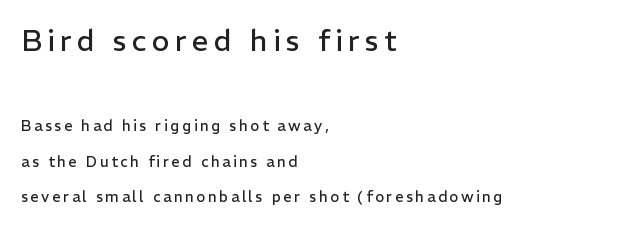
Q: Is the text bold? A: No.
Q: Is the text italic (slanted)? A: No, it is upright.
Q: Is the typeface a serif or a sans-serif typeface? A: Sans-serif.
Q: Is the text underlined? A: No.
Q: How is the paragraph aligned? A: Left-aligned.
Q: Is the spacing between lines tight, normal or loose? A: Loose.
Q: Which block of text is set in a larger size, the first (top) or the second (bottom)? A: The first (top) one.
Q: Width (condensed, normal, or wide)? A: Normal.
Q: Stroke contrast? A: Low.
Q: x-height? A: Medium.
Q: Monospaced? A: No.
